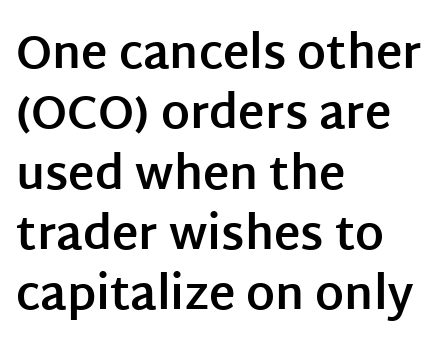
{"serif": "no", "italic": "no", "bold": "yes", "weight": "bold", "width": "normal", "stroke_contrast": "low", "x_height": "large", "monospaced": "no", "underline": "no", "align": "left", "line_spacing": "normal", "line_spacing_ratio": 1.34, "letter_spacing": "normal", "letter_spacing_em": 0.0, "glyph_px": 45}
